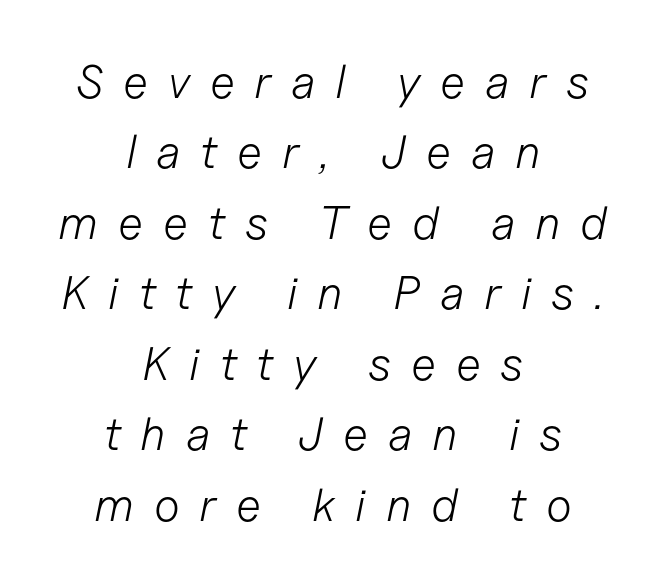
{"italic": "yes", "lean": "right", "slant_degrees": 11, "bold": "no", "weight": "light", "width": "normal", "stroke_contrast": "low", "x_height": "medium", "monospaced": "no", "underline": "no", "align": "center", "line_spacing": "normal", "line_spacing_ratio": 1.5, "letter_spacing": "wide", "letter_spacing_em": 0.42, "glyph_px": 47}
